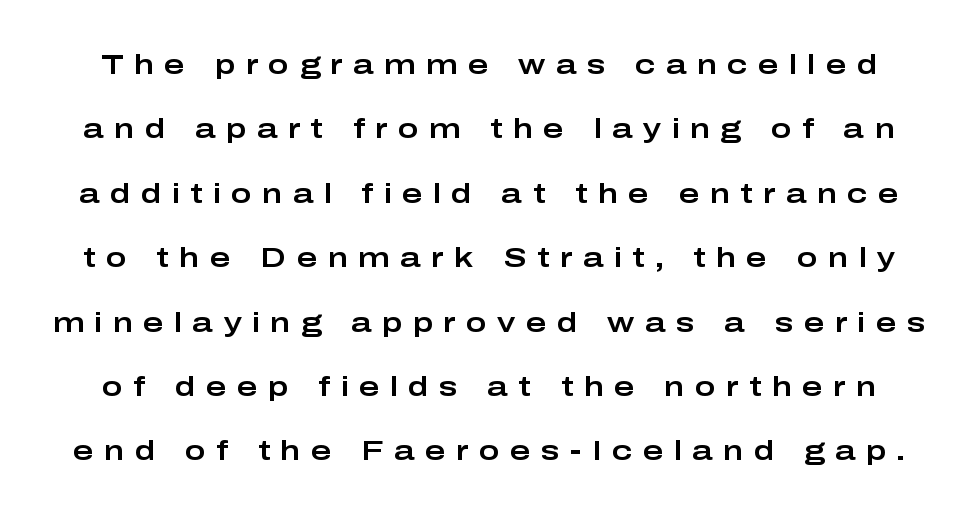
Q: Is the text italic (slanted)? A: No, it is upright.
Q: Is the typeface a serif or a sans-serif typeface? A: Sans-serif.
Q: Is the text underlined? A: No.
Q: Is the spacing between letters normal or unusually wide? A: Unusually wide.
Q: Is the spacing between lines tight, normal or loose? A: Loose.
Q: Width (condensed, normal, or wide)? A: Wide.
Q: Stroke contrast? A: Low.
Q: x-height? A: Medium.
Q: Monospaced? A: No.
